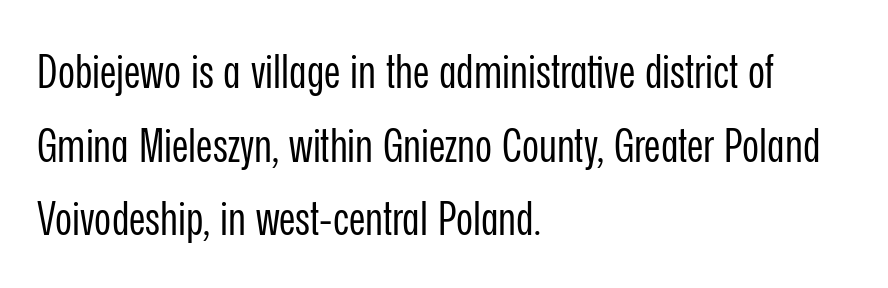
Q: Is the text bold? A: No.
Q: Is the text italic (slanted)? A: No, it is upright.
Q: Is the typeface a serif or a sans-serif typeface? A: Sans-serif.
Q: Is the text underlined? A: No.
Q: How is the paragraph aligned? A: Left-aligned.
Q: Is the spacing between letters normal or unusually wide? A: Normal.
Q: Is the spacing between lines tight, normal or loose? A: Normal.
Q: Width (condensed, normal, or wide)? A: Condensed.
Q: Stroke contrast? A: Low.
Q: x-height? A: Medium.
Q: Monospaced? A: No.
